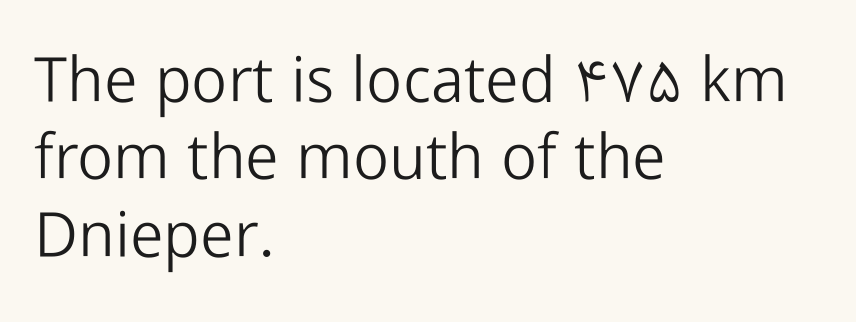
{"serif": "no", "italic": "no", "bold": "no", "weight": "light", "width": "normal", "stroke_contrast": "low", "x_height": "medium", "monospaced": "no", "underline": "no", "align": "left", "line_spacing_ratio": 1.23, "letter_spacing": "normal", "letter_spacing_em": 0.0, "glyph_px": 63}
